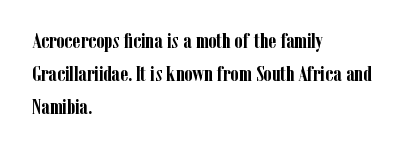
Q: Is the text bold? A: Yes.
Q: Is the text italic (slanted)? A: No, it is upright.
Q: Is the text underlined? A: No.
Q: How is the paragraph aligned? A: Left-aligned.
Q: Is the spacing between letters normal or unusually wide? A: Normal.
Q: Is the spacing between lines tight, normal or loose? A: Normal.
